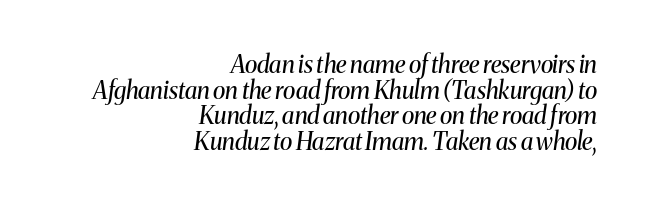
{"italic": "yes", "lean": "right", "slant_degrees": 8, "bold": "no", "underline": "no", "align": "right", "line_spacing": "tight", "line_spacing_ratio": 1.07, "letter_spacing": "normal", "letter_spacing_em": 0.0, "glyph_px": 24}
